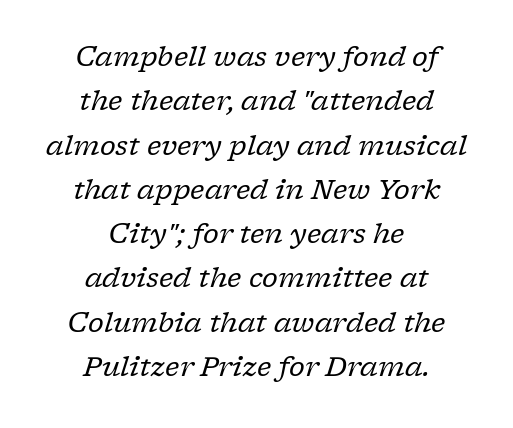
The face looks like a standard text weight, possibly lighter. Neither beginnings nor endings align; midpoints do. This sample uses plain, unmodified letter spacing. The area under the type is left untouched. Every character sits at an angle, as italics do. How would I describe the line gaps? Plain and ordinary.
